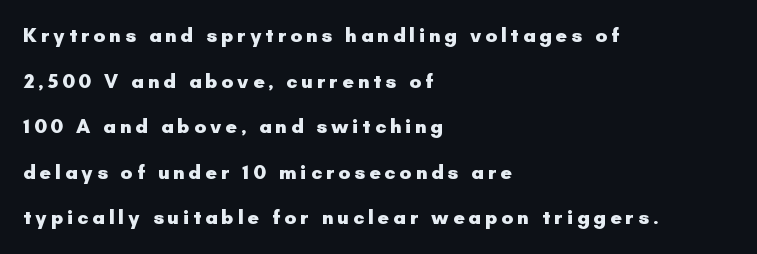
This is the regular roman posture of the typeface. These lines stand farther apart than default settings would place them. Descender tails drop into unmarked territory. Is the block centered? No — it sits flush against the left margin. These lines carry a lot of weight — the face is fully bold.
